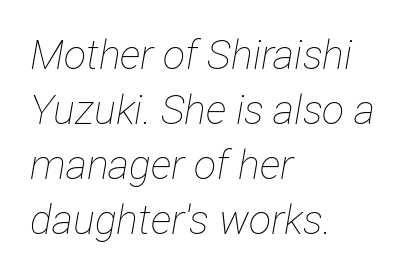
The image shows 41 px thin, condensed type, italic (leaning right); set left-aligned, normal line spacing (1.34x), normal letter spacing, not underlined; low stroke contrast and a medium x-height.
